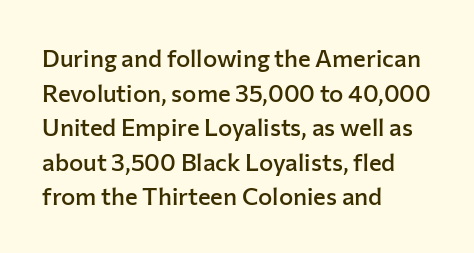
Q: Is the text bold? A: Semi-bold.
Q: Is the text italic (slanted)? A: No, it is upright.
Q: Is the text underlined? A: No.
Q: How is the paragraph aligned? A: Left-aligned.
Q: Is the spacing between letters normal or unusually wide? A: Normal.
Q: Is the spacing between lines tight, normal or loose? A: Normal.
